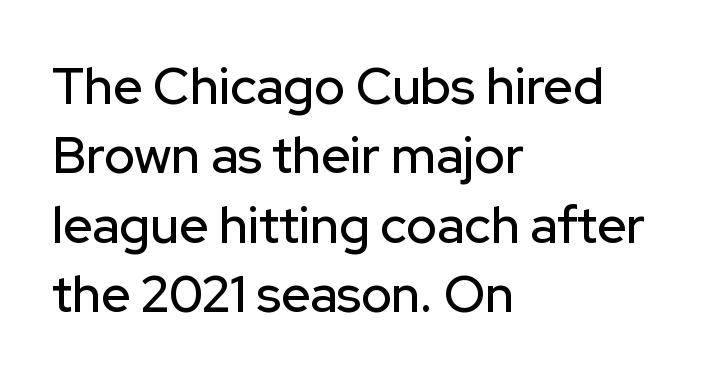
The lines are quadded left. Here the designer chose a conventional face with non-uniform glyph widths. Every stem runs plumb, perpendicular to the baseline. Each word holds together tightly as a unit, with standard inter-letter gaps. Classification — sans serif. Does the leading feel generous? No, just average.
